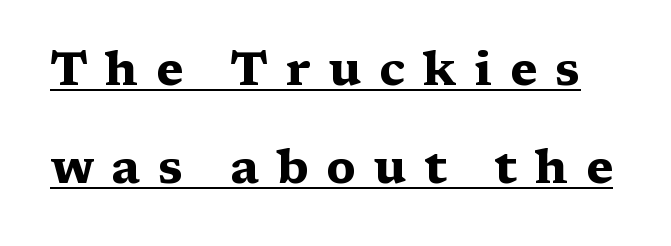
{"serif": "yes", "italic": "no", "bold": "yes", "weight": "heavy", "width": "wide", "stroke_contrast": "medium", "x_height": "medium", "monospaced": "no", "underline": "yes", "line_spacing": "loose", "line_spacing_ratio": 2.08, "letter_spacing": "wide", "letter_spacing_em": 0.38, "glyph_px": 47}
